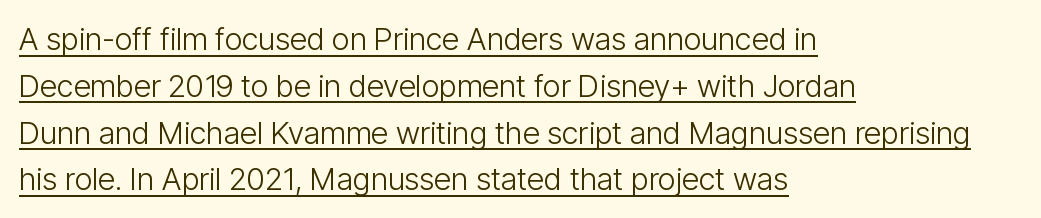
Q: Is the text bold? A: No.
Q: Is the text italic (slanted)? A: No, it is upright.
Q: Is the typeface a serif or a sans-serif typeface? A: Sans-serif.
Q: Is the text underlined? A: Yes.
Q: How is the paragraph aligned? A: Left-aligned.
Q: Is the spacing between letters normal or unusually wide? A: Normal.
Q: Is the spacing between lines tight, normal or loose? A: Normal.
Q: Width (condensed, normal, or wide)? A: Condensed.
Q: Stroke contrast? A: Low.
Q: x-height? A: Medium.
Q: Monospaced? A: No.
